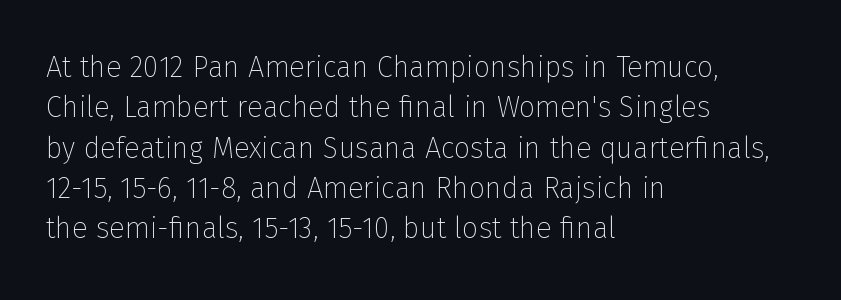
Q: Is the text bold? A: No.
Q: Is the text italic (slanted)? A: No, it is upright.
Q: Is the typeface a serif or a sans-serif typeface? A: Sans-serif.
Q: Is the text underlined? A: No.
Q: How is the paragraph aligned? A: Left-aligned.
Q: Is the spacing between letters normal or unusually wide? A: Normal.
Q: Is the spacing between lines tight, normal or loose? A: Normal.
Q: Width (condensed, normal, or wide)? A: Normal.
Q: Stroke contrast? A: Low.
Q: x-height? A: Medium.
Q: Monospaced? A: No.
